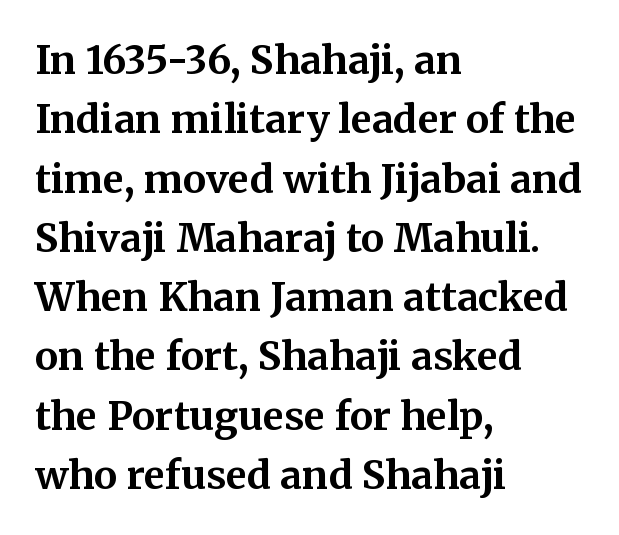
The image shows 39 px bold serif type, upright; set left-aligned, normal line spacing (1.52x), normal letter spacing, not underlined; medium stroke contrast and a medium x-height.
